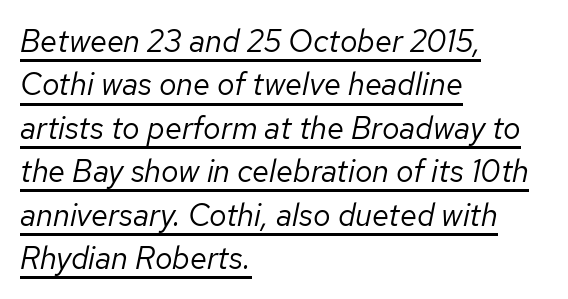
Q: Is the text bold? A: No.
Q: Is the text italic (slanted)? A: Yes, it leans right by about 12 degrees.
Q: Is the text underlined? A: Yes.
Q: How is the paragraph aligned? A: Left-aligned.
Q: Is the spacing between letters normal or unusually wide? A: Normal.
Q: Is the spacing between lines tight, normal or loose? A: Normal.
Q: Width (condensed, normal, or wide)? A: Normal.
Q: Stroke contrast? A: Low.
Q: x-height? A: Medium.
Q: Monospaced? A: No.
